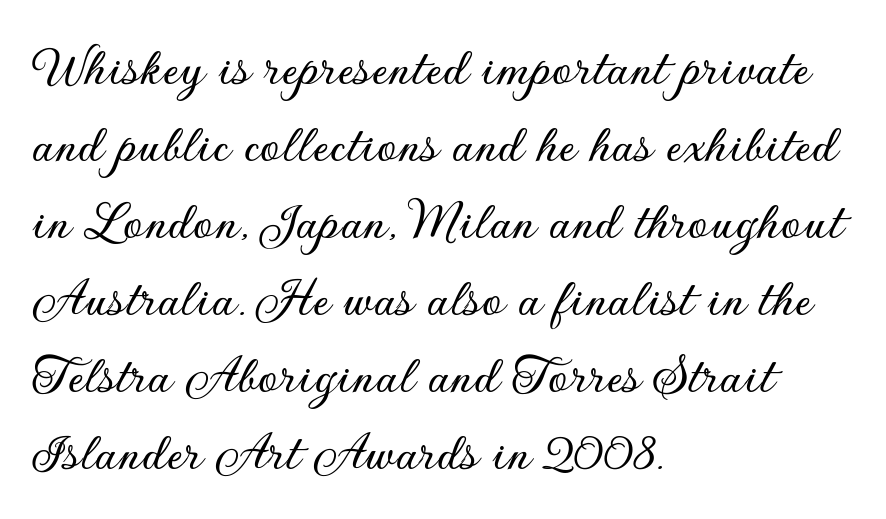
{"serif": "no", "width": "normal", "stroke_contrast": "low", "x_height": "small", "monospaced": "no", "underline": "no", "align": "left", "line_spacing": "normal", "line_spacing_ratio": 1.35, "letter_spacing": "normal", "letter_spacing_em": 0.0, "glyph_px": 57}
